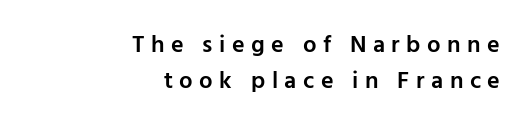
Q: Is the text bold? A: Semi-bold.
Q: Is the text italic (slanted)? A: No, it is upright.
Q: Is the text underlined? A: No.
Q: How is the paragraph aligned? A: Right-aligned.
Q: Is the spacing between letters normal or unusually wide? A: Unusually wide.
Q: Is the spacing between lines tight, normal or loose? A: Normal.
